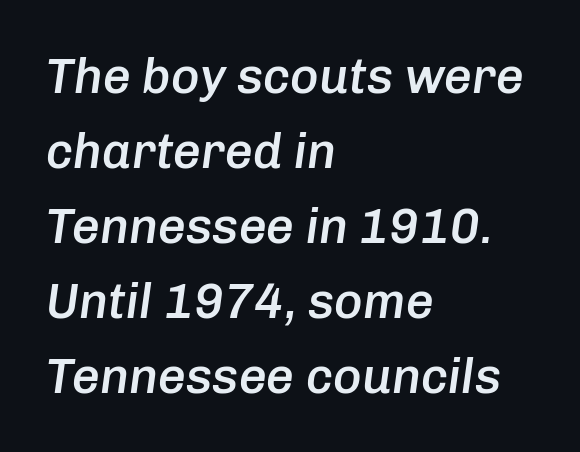
The image shows 49 px semibold type, italic (leaning right); set left-aligned, normal line spacing (1.53x), normal letter spacing, not underlined; low stroke contrast and a medium x-height.
